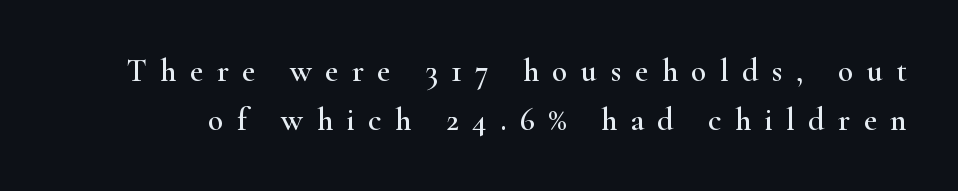
Q: Is the text italic (slanted)? A: No, it is upright.
Q: Is the typeface a serif or a sans-serif typeface? A: Serif.
Q: Is the text underlined? A: No.
Q: Is the spacing between letters normal or unusually wide? A: Unusually wide.
Q: Is the spacing between lines tight, normal or loose? A: Normal.
Q: Width (condensed, normal, or wide)? A: Wide.
Q: Stroke contrast? A: High.
Q: x-height? A: Small.
Q: Monospaced? A: No.
